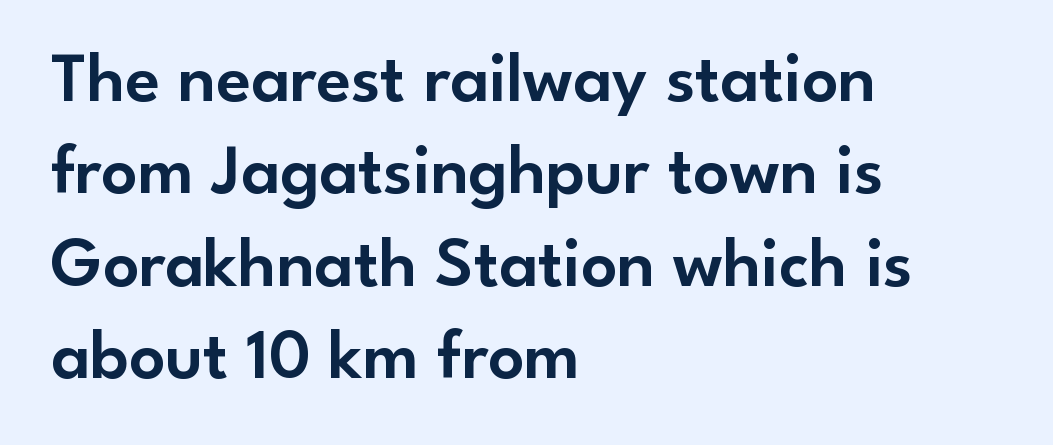
{"serif": "no", "italic": "no", "width": "normal", "stroke_contrast": "low", "x_height": "small", "monospaced": "no", "underline": "no", "align": "left", "line_spacing": "normal", "line_spacing_ratio": 1.3, "letter_spacing": "normal", "letter_spacing_em": 0.0, "glyph_px": 71}
